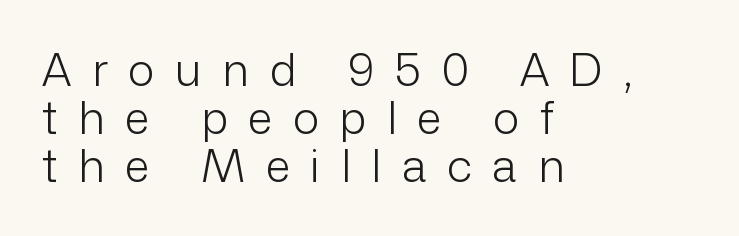
Q: Is the text bold? A: No.
Q: Is the text italic (slanted)? A: No, it is upright.
Q: Is the typeface a serif or a sans-serif typeface? A: Sans-serif.
Q: Is the text underlined? A: No.
Q: How is the paragraph aligned? A: Left-aligned.
Q: Is the spacing between letters normal or unusually wide? A: Unusually wide.
Q: Is the spacing between lines tight, normal or loose? A: Tight.
Q: Width (condensed, normal, or wide)? A: Normal.
Q: Stroke contrast? A: Low.
Q: x-height? A: Medium.
Q: Monospaced? A: No.
